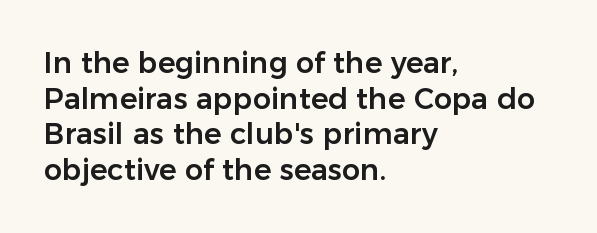
Leftover space on each line is placed entirely after the last word. A sans-serif font was chosen for this passage. Plain, unruled lines of type. The rendering uses natural spacing where letterforms have individual widths. This is the regular roman posture of the typeface.
